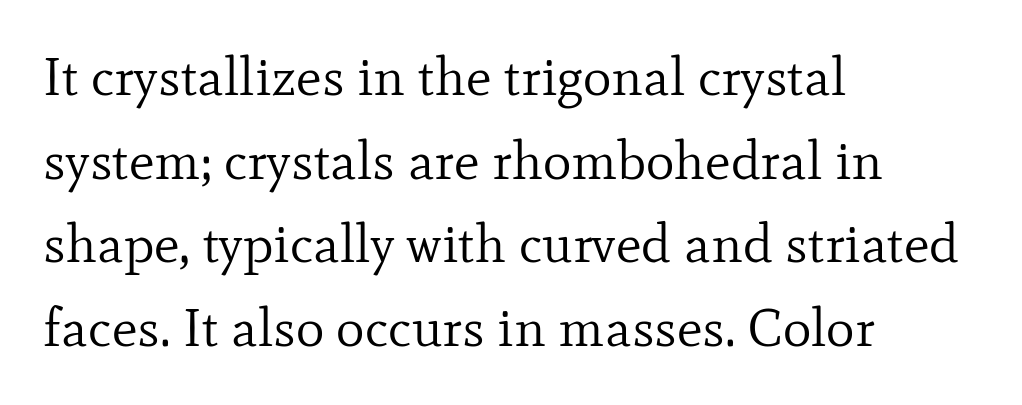
{"serif": "yes", "italic": "no", "bold": "no", "weight": "regular", "width": "normal", "stroke_contrast": "low", "x_height": "small", "monospaced": "no", "underline": "no", "align": "left", "line_spacing": "normal", "line_spacing_ratio": 1.55, "letter_spacing": "normal", "letter_spacing_em": 0.0, "glyph_px": 54}
